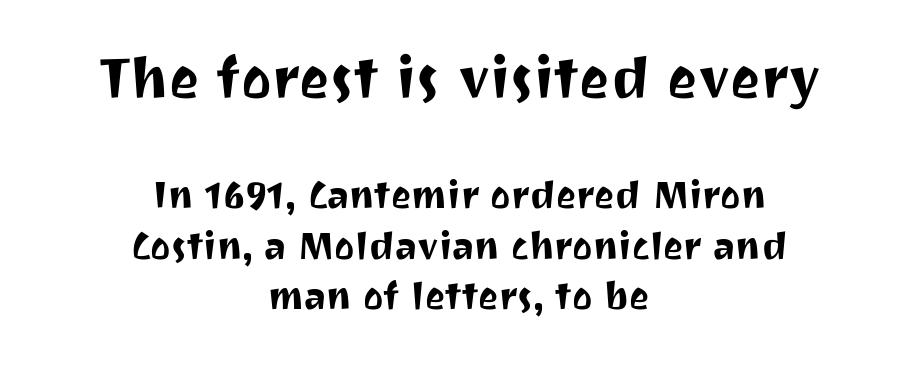
The image shows 72 px sans-serif type, upright; set centered, tight line spacing (1.05x), normal letter spacing, not underlined; the first (top) block is 1.5x larger; medium stroke contrast and a medium x-height.
